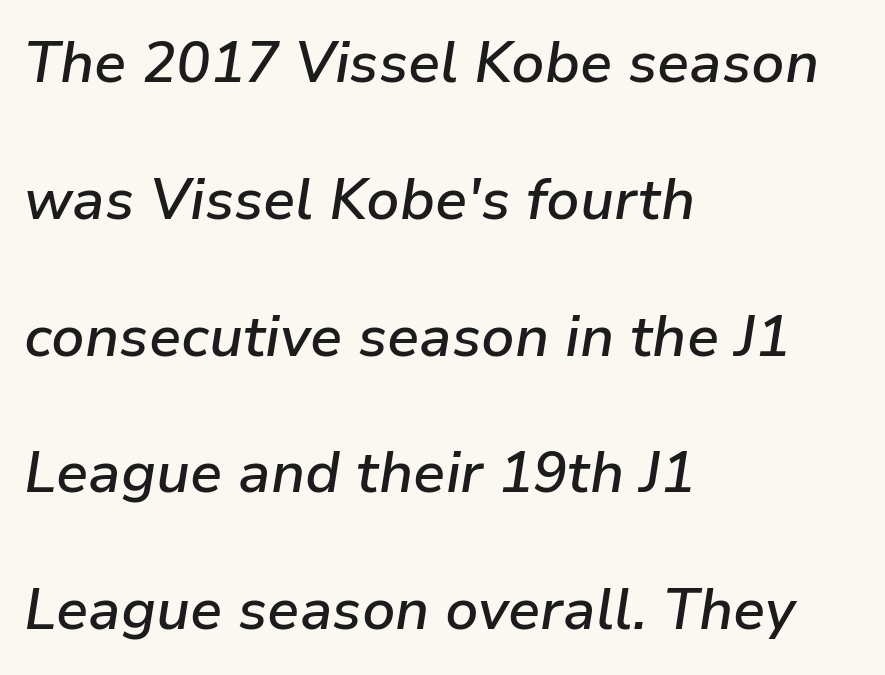
Q: Is the text bold? A: Semi-bold.
Q: Is the text italic (slanted)? A: Yes, it leans right by about 9 degrees.
Q: Is the text underlined? A: No.
Q: How is the paragraph aligned? A: Left-aligned.
Q: Is the spacing between letters normal or unusually wide? A: Normal.
Q: Is the spacing between lines tight, normal or loose? A: Loose.
Q: Width (condensed, normal, or wide)? A: Normal.
Q: Stroke contrast? A: Low.
Q: x-height? A: Medium.
Q: Monospaced? A: No.
